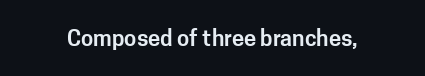
Q: Is the text italic (slanted)? A: No, it is upright.
Q: Is the text underlined? A: No.
Q: Is the spacing between letters normal or unusually wide? A: Normal.
